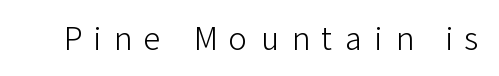
The image shows 31 px light sans-serif type, upright; set unusually wide letter spacing (+0.4 em), not underlined; low stroke contrast and a medium x-height.
